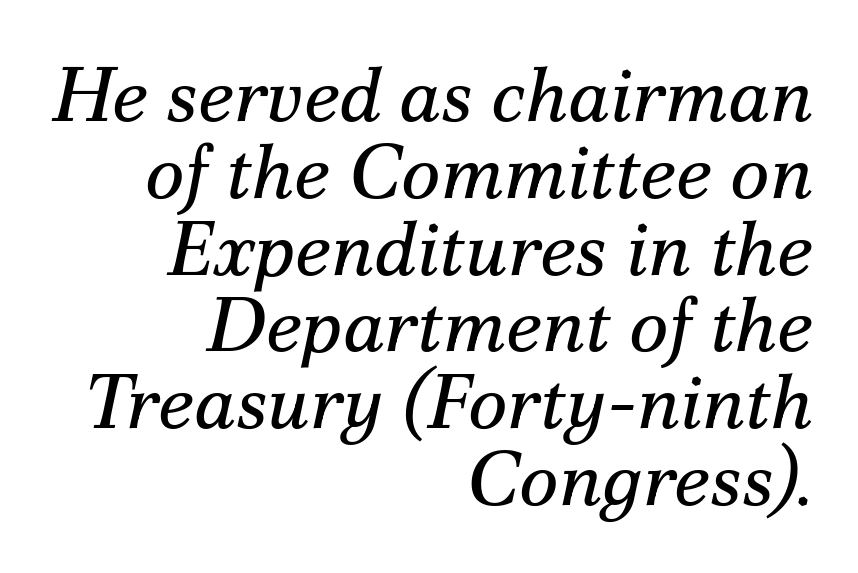
This rendering features lettering with no underline. No letter is thick-stroked: the sample isn't bold. Looks like regular typesetting: each glyph gets only the width it needs. Layout note: lines flush right.
